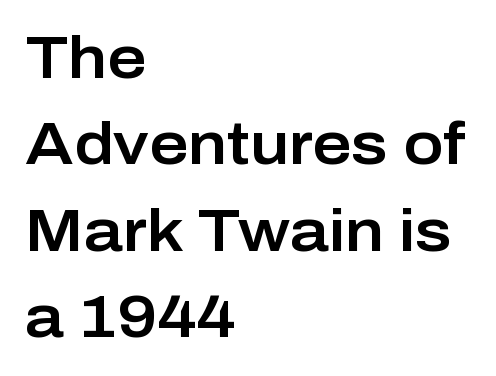
Think of a printed novel: that variable character pitch is what you see here. Nobody drew a line under any word here. Serif or sans? Sans — the stroke terminals are bare. The lines in this sample share a left origin and differ only in where they stop.
